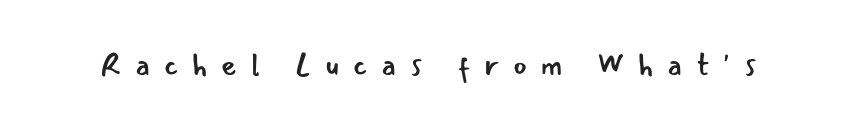
The image shows 30 px regular-weight sans-serif type, upright; set unusually wide letter spacing (+0.46 em), not underlined; low stroke contrast and a small x-height.
